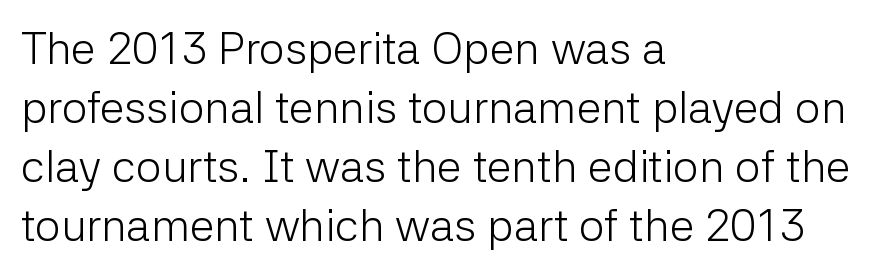
The image shows 45 px light sans-serif type, upright; set left-aligned, normal line spacing (1.31x), normal letter spacing, not underlined; low stroke contrast and a medium x-height.
